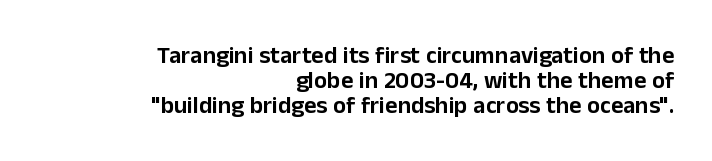
The type sits square on the baseline with zero lean. Check the space under the baseline: it is left empty. The text block is weighted toward the right margin, trailing off unevenly leftward. The face used here is rendered with its standard letterfit.
